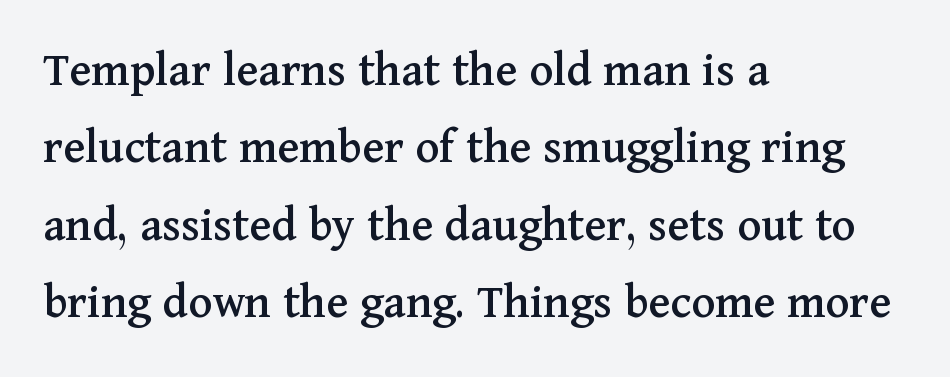
The image shows 50 px serif type, upright; set left-aligned, normal line spacing (1.55x), normal letter spacing, not underlined; medium stroke contrast and a medium x-height.
